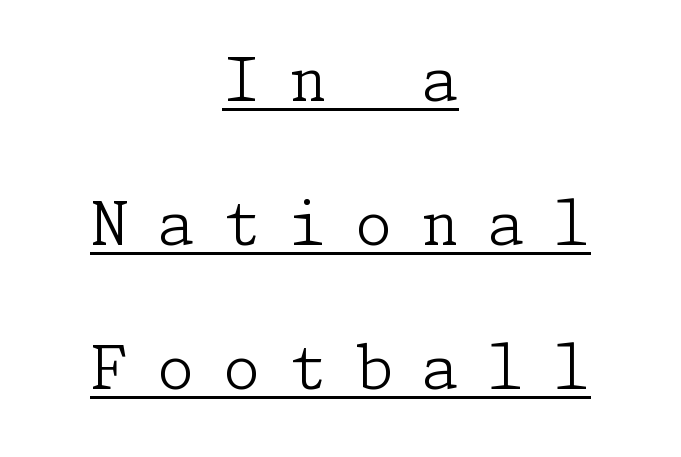
{"serif": "yes", "italic": "no", "bold": "no", "weight": "light", "width": "normal", "stroke_contrast": "low", "x_height": "medium", "underline": "yes", "align": "center", "line_spacing": "loose", "line_spacing_ratio": 2.4, "letter_spacing": "wide", "letter_spacing_em": 0.48, "glyph_px": 60}
